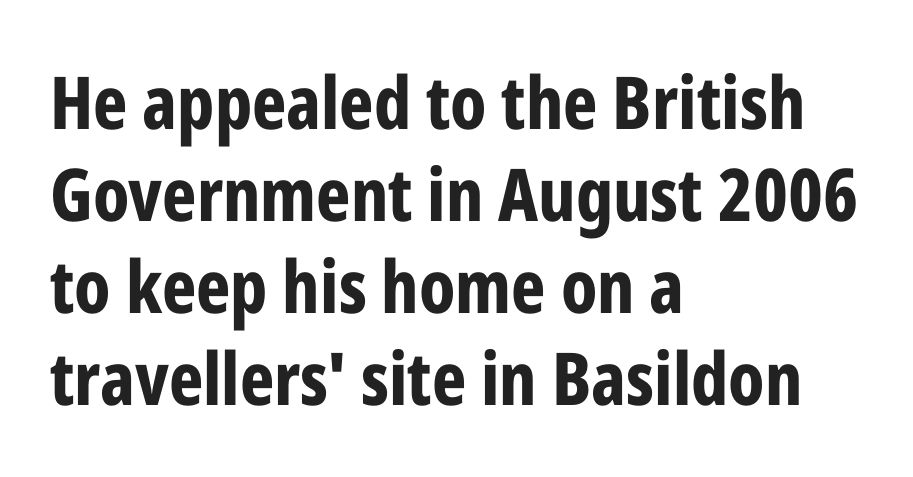
Q: Is the text bold? A: Yes.
Q: Is the text italic (slanted)? A: No, it is upright.
Q: Is the typeface a serif or a sans-serif typeface? A: Sans-serif.
Q: Is the text underlined? A: No.
Q: How is the paragraph aligned? A: Left-aligned.
Q: Is the spacing between letters normal or unusually wide? A: Normal.
Q: Is the spacing between lines tight, normal or loose? A: Normal.
Q: Width (condensed, normal, or wide)? A: Condensed.
Q: Stroke contrast? A: Low.
Q: x-height? A: Medium.
Q: Monospaced? A: No.
